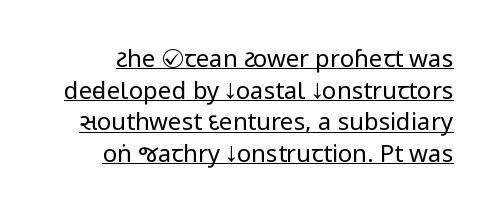
Q: Is the text bold? A: No.
Q: Is the text italic (slanted)? A: No, it is upright.
Q: Is the text underlined? A: Yes.
Q: Is the spacing between letters normal or unusually wide? A: Normal.
Q: Is the spacing between lines tight, normal or loose? A: Normal.
